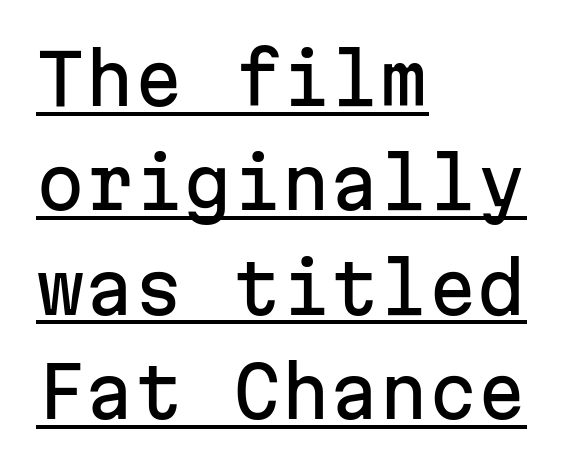
Beneath each row of characters lies a ruled line. A roman cut, with each character standing at attention. The rendering uses typewriter-style spacing with identical character cells. Horizontally, the lines are justified to the leading edge only. The passage shown has conventional tracking throughout.
